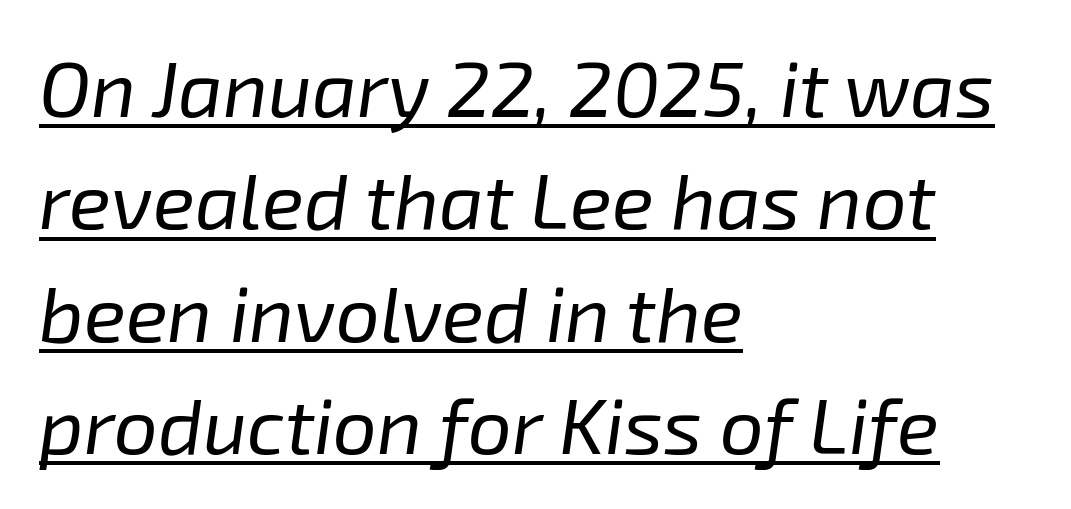
{"italic": "yes", "lean": "right", "slant_degrees": 8, "bold": "no", "weight": "regular", "width": "normal", "stroke_contrast": "low", "x_height": "medium", "monospaced": "no", "underline": "yes", "align": "left", "line_spacing": "normal", "line_spacing_ratio": 1.44, "letter_spacing": "normal", "letter_spacing_em": 0.0, "glyph_px": 78}
